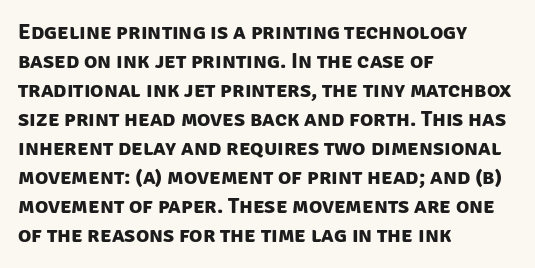
{"bold": "yes", "underline": "no", "align": "left", "line_spacing": "normal", "line_spacing_ratio": 1.32, "letter_spacing": "normal", "letter_spacing_em": 0.0, "glyph_px": 22}
